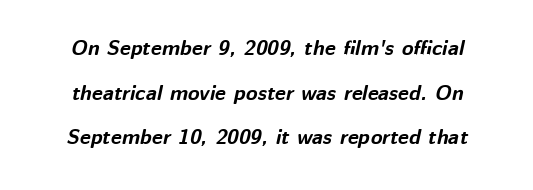
Q: Is the text bold? A: Yes.
Q: Is the text italic (slanted)? A: Yes, it leans right by about 12 degrees.
Q: Is the text underlined? A: No.
Q: How is the paragraph aligned? A: Centered.
Q: Is the spacing between letters normal or unusually wide? A: Normal.
Q: Is the spacing between lines tight, normal or loose? A: Loose.
